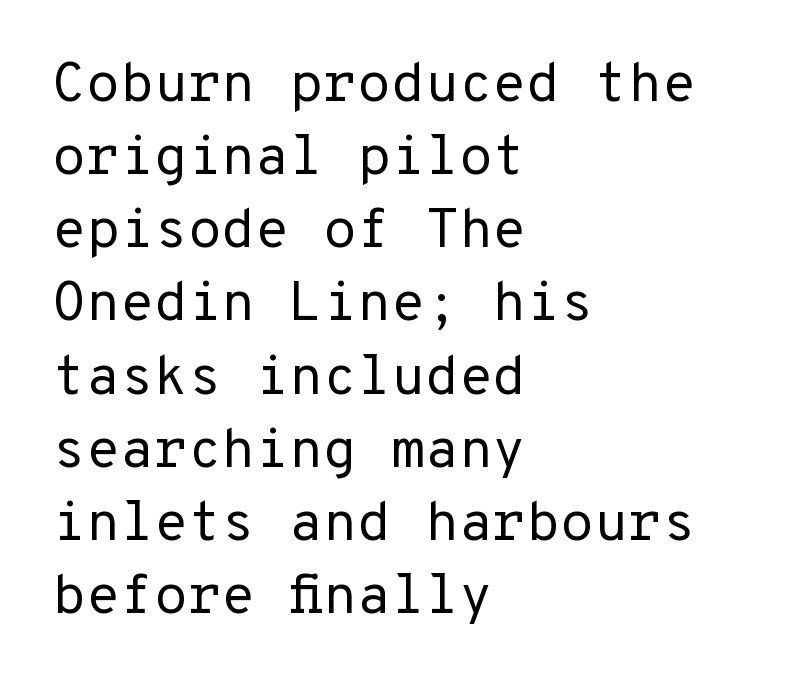
{"serif": "no", "italic": "no", "bold": "no", "weight": "regular", "width": "normal", "stroke_contrast": "low", "x_height": "medium", "underline": "no", "align": "left", "line_spacing": "normal", "line_spacing_ratio": 1.33, "letter_spacing": "normal", "letter_spacing_em": 0.0, "glyph_px": 55}
